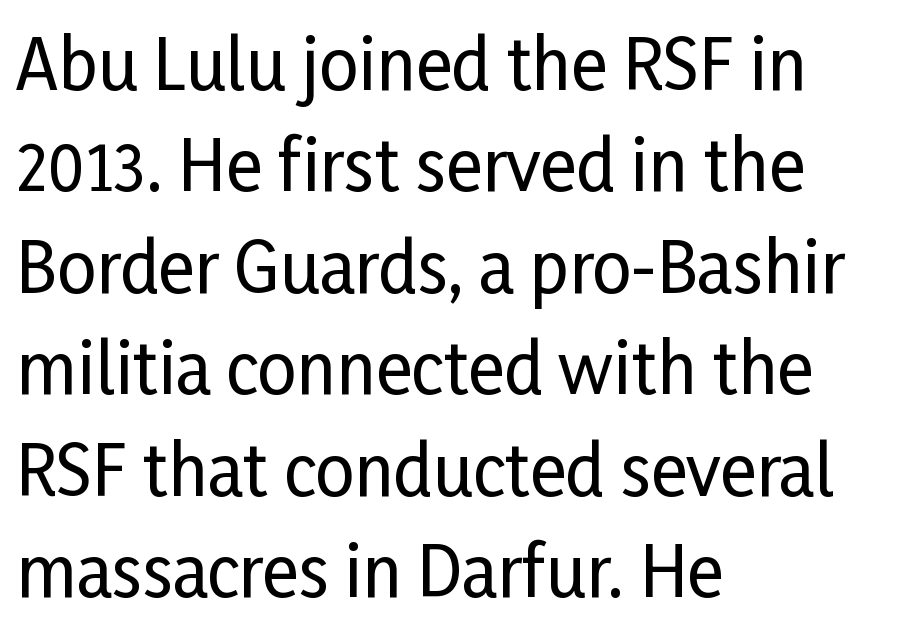
Quick note: interline space is typical. The face used here is rendered with its standard letterfit. The axis of the letterforms is exactly vertical. Stroke terminals: plain, sans-serif. Each letter keeps its own natural width here, so spacing adapts to shape. Layout note: lines flush left.
